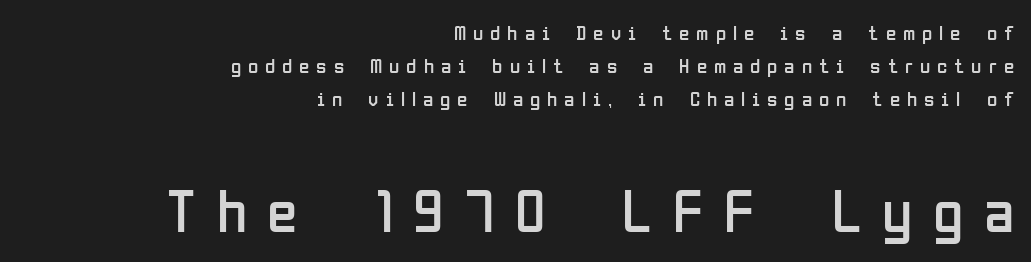
{"serif": "no", "italic": "no", "bold": "no", "weight": "regular", "width": "condensed", "stroke_contrast": "low", "x_height": "medium", "monospaced": "no", "underline": "no", "align": "right", "line_spacing": "normal", "line_spacing_ratio": 1.56, "letter_spacing": "wide", "letter_spacing_em": 0.33, "larger_block": "second", "size_ratio": 2.95, "glyph_px": 62}
